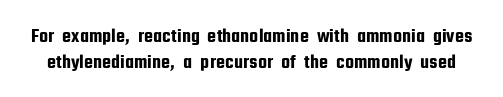
Ascenders rise straight up at ninety degrees. A bare baseline throughout the passage. Is there much room between lines? A standard amount, neither cramped nor airy. Nobody touched the tracking dial on this one.
